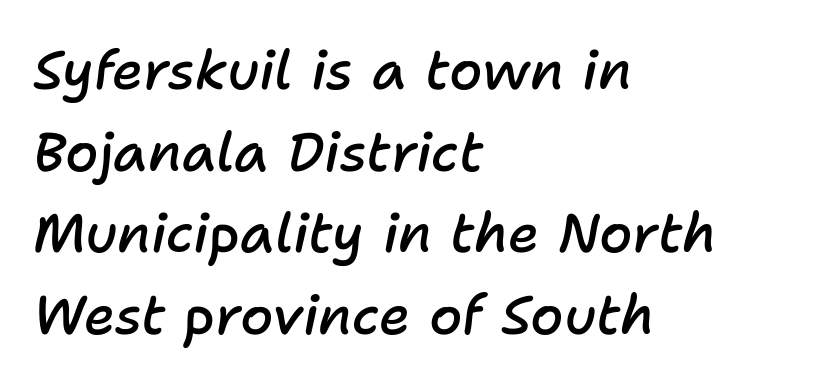
Short and long lines alike share a common starting point at left. Students, this is semibold: more ink than regular, less than bold. The text carries the slant typical of an italic or oblique font. Successive baselines arrive at the customary interval. The passage shown has conventional tracking throughout. Is this a fixed-width face? No — the glyphs have proportional, varying widths.
